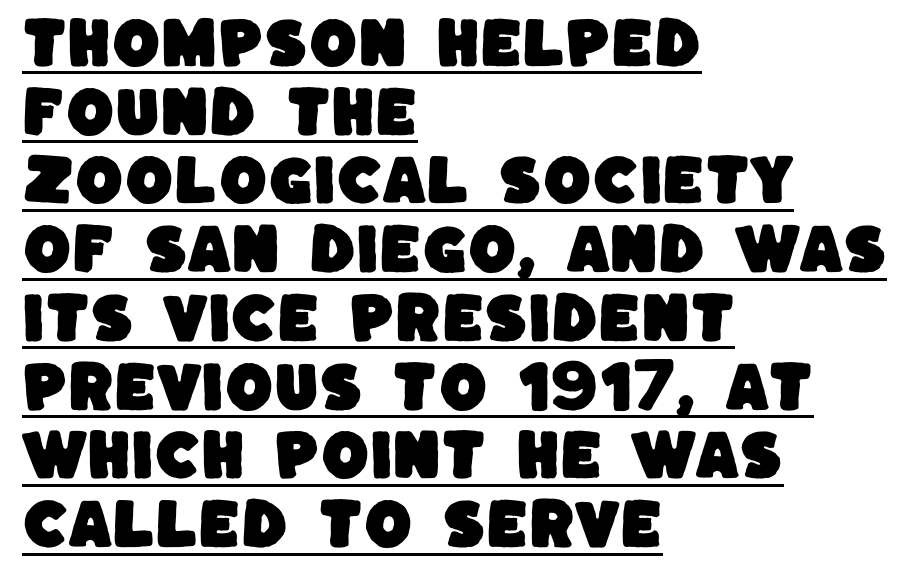
Examine the stroke ends and you'll find no serifs. What's the leading like? Ordinary, nothing unusual. Compared with typical body copy, the letter spacing here is the same. Each letter keeps its own natural width here, so spacing adapts to shape.
